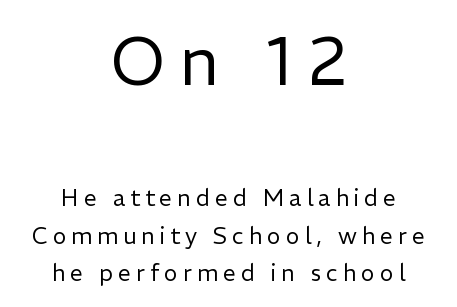
{"serif": "no", "italic": "no", "bold": "no", "weight": "regular", "width": "normal", "stroke_contrast": "low", "x_height": "medium", "monospaced": "no", "underline": "no", "align": "center", "line_spacing": "normal", "line_spacing_ratio": 1.63, "letter_spacing": "wide", "letter_spacing_em": 0.22, "larger_block": "first", "size_ratio": 2.96, "glyph_px": 68}
